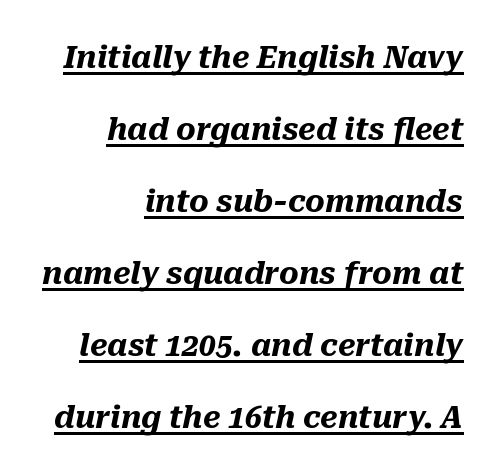
Q: Is the text bold? A: Yes.
Q: Is the text italic (slanted)? A: Yes, it leans right by about 10 degrees.
Q: Is the text underlined? A: Yes.
Q: How is the paragraph aligned? A: Right-aligned.
Q: Is the spacing between letters normal or unusually wide? A: Normal.
Q: Is the spacing between lines tight, normal or loose? A: Loose.
Q: Width (condensed, normal, or wide)? A: Normal.
Q: Stroke contrast? A: Medium.
Q: x-height? A: Medium.
Q: Monospaced? A: No.
